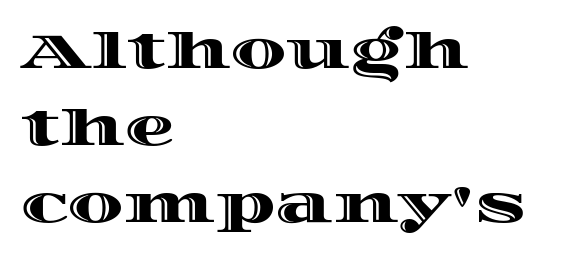
The image shows 50 px wide type, upright; set left-aligned, normal line spacing (1.54x), normal letter spacing, not underlined; a large x-height.
